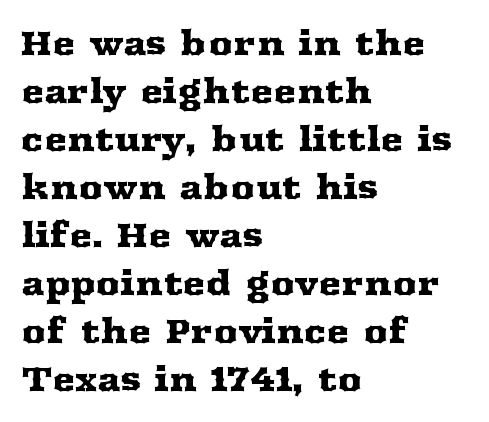
{"serif": "yes", "italic": "no", "width": "wide", "stroke_contrast": "medium", "x_height": "medium", "monospaced": "no", "underline": "no", "align": "left", "line_spacing": "normal", "line_spacing_ratio": 1.41, "letter_spacing": "normal", "letter_spacing_em": 0.0, "glyph_px": 34}
